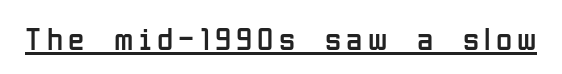
Q: Is the text bold? A: No.
Q: Is the text italic (slanted)? A: No, it is upright.
Q: Is the typeface a serif or a sans-serif typeface? A: Sans-serif.
Q: Is the text underlined? A: Yes.
Q: Width (condensed, normal, or wide)? A: Condensed.
Q: Stroke contrast? A: Low.
Q: x-height? A: Medium.
Q: Monospaced? A: No.
